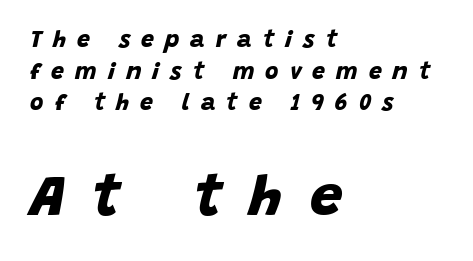
The image shows 58 px bold sans-serif type; set left-aligned, normal line spacing (1.38x), unusually wide letter spacing (+0.48 em), not underlined; the second (bottom) block is 2.52x larger; low stroke contrast and a large x-height.
